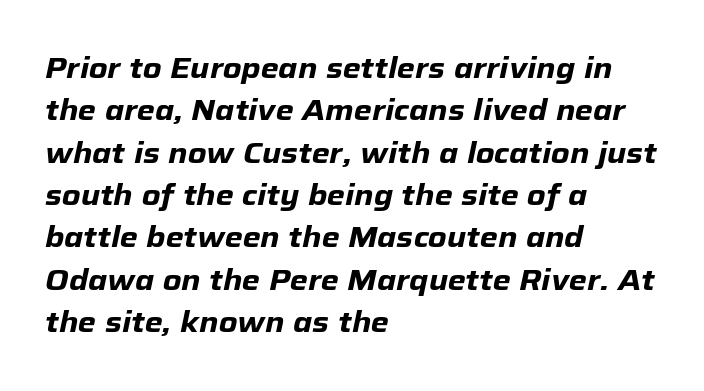
There is no visible air inserted between adjacent glyphs. These words are printed bold, with thick strokes throughout. These lines are rendered in a variable-pitch font. Honestly, the row spacing looks completely unremarkable. Glance below the letters and you will spot only blank space.
